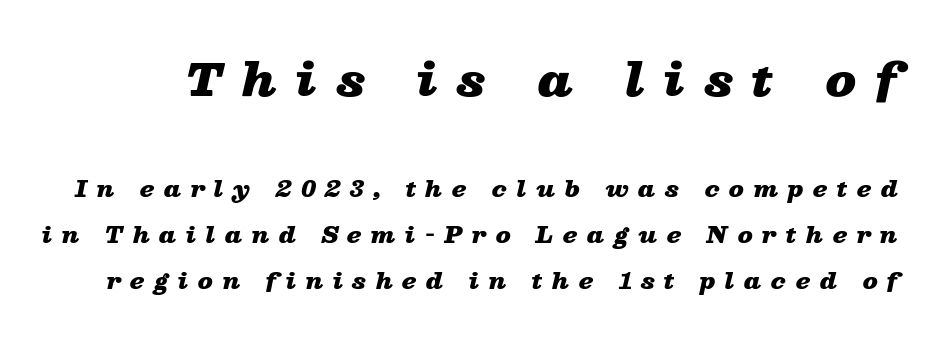
Q: Is the text bold? A: Yes.
Q: Is the text italic (slanted)? A: Yes, it leans right by about 13 degrees.
Q: Is the text underlined? A: No.
Q: Is the spacing between letters normal or unusually wide? A: Unusually wide.
Q: Is the spacing between lines tight, normal or loose? A: Loose.
Q: Which block of text is set in a larger size, the first (top) or the second (bottom)? A: The first (top) one.
Q: Width (condensed, normal, or wide)? A: Wide.
Q: Stroke contrast? A: Low.
Q: x-height? A: Medium.
Q: Monospaced? A: No.
